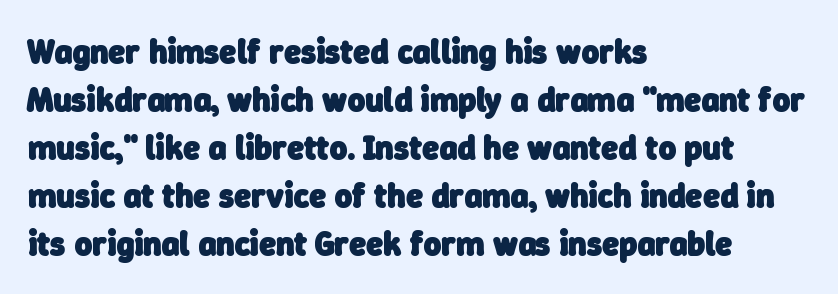
{"serif": "no", "bold": "yes", "weight": "heavy", "width": "normal", "stroke_contrast": "low", "x_height": "medium", "monospaced": "no", "underline": "no", "align": "left", "line_spacing": "normal", "line_spacing_ratio": 1.41, "letter_spacing": "normal", "letter_spacing_em": 0.0, "glyph_px": 34}
